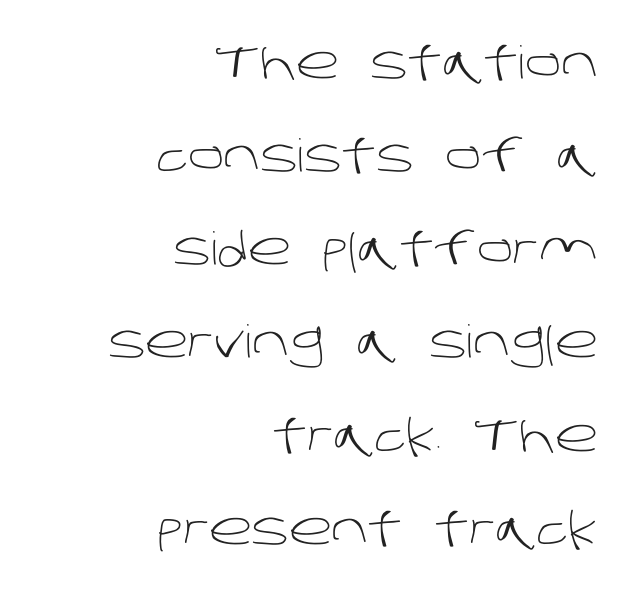
{"serif": "no", "bold": "no", "weight": "light", "width": "normal", "stroke_contrast": "low", "x_height": "large", "monospaced": "no", "underline": "no", "align": "right", "line_spacing": "loose", "line_spacing_ratio": 2.07, "letter_spacing": "normal", "letter_spacing_em": 0.0, "glyph_px": 45}
